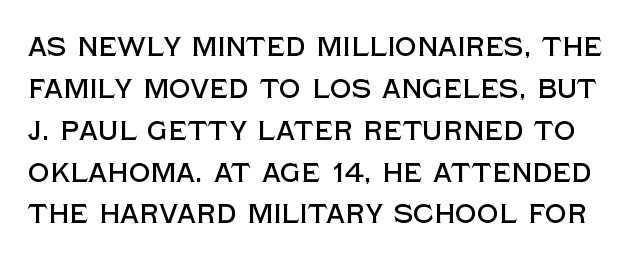
Q: Is the text italic (slanted)? A: No, it is upright.
Q: Is the text underlined? A: No.
Q: Is the spacing between letters normal or unusually wide? A: Normal.
Q: Is the spacing between lines tight, normal or loose? A: Normal.
